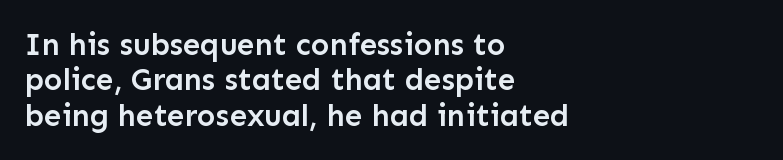
Notice the strokes are somewhat thickened but not fully heavy: this is a semibold. A typesetter would mark this as roman, not italic. Has an underline been added? It has not. Here the designer chose a conventional face with non-uniform glyph widths. If you measured baseline to baseline, you'd find a short distance.
